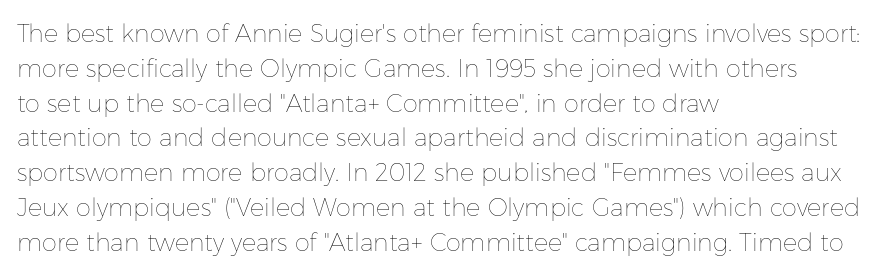
{"italic": "no", "bold": "no", "underline": "no", "align": "left", "line_spacing": "normal", "line_spacing_ratio": 1.45, "letter_spacing": "normal", "letter_spacing_em": 0.0, "glyph_px": 24}
